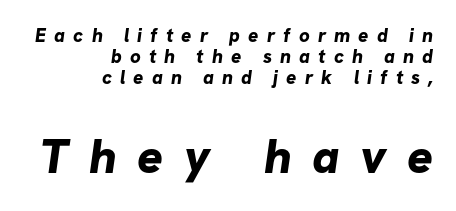
{"serif": "no", "bold": "yes", "weight": "bold", "width": "normal", "stroke_contrast": "low", "x_height": "medium", "monospaced": "no", "underline": "no", "align": "right", "line_spacing": "tight", "line_spacing_ratio": 1.11, "letter_spacing": "wide", "letter_spacing_em": 0.43, "larger_block": "second", "size_ratio": 2.53, "glyph_px": 48}
